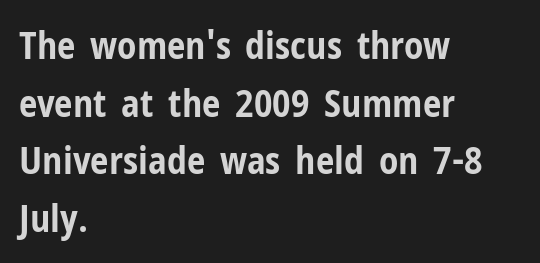
In terms of leading, this rendering sits right in the middle. Look at the bottom of the vertical strokes: they stop flat, with no serifs. Glyph-to-glyph distance matches everyday printed text. Character widths vary here, with narrow letters taking less room than wide ones. The string is rendered with underlining switched off. Weight check: bold — yes, fully.
